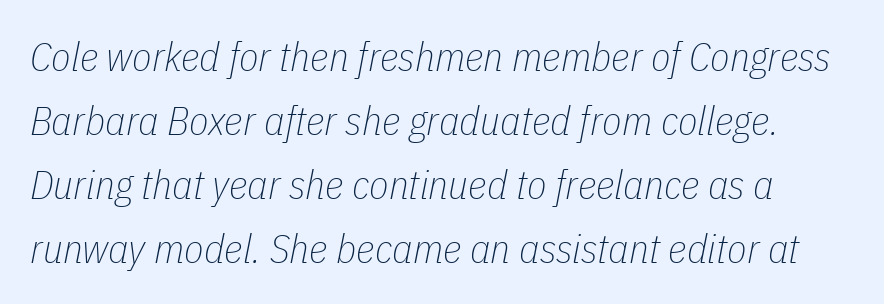
Q: Is the text bold? A: No.
Q: Is the text italic (slanted)? A: Yes, it leans right by about 11 degrees.
Q: Is the text underlined? A: No.
Q: Is the spacing between letters normal or unusually wide? A: Normal.
Q: Is the spacing between lines tight, normal or loose? A: Normal.
Q: Width (condensed, normal, or wide)? A: Condensed.
Q: Stroke contrast? A: Low.
Q: x-height? A: Medium.
Q: Monospaced? A: No.
